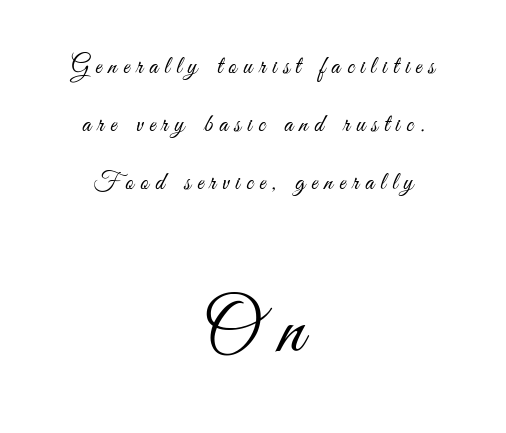
{"serif": "no", "bold": "no", "weight": "light", "width": "condensed", "stroke_contrast": "medium", "x_height": "small", "monospaced": "no", "underline": "no", "align": "center", "line_spacing": "loose", "line_spacing_ratio": 2.32, "letter_spacing": "wide", "letter_spacing_em": 0.26, "larger_block": "second", "size_ratio": 3.04, "glyph_px": 76}
